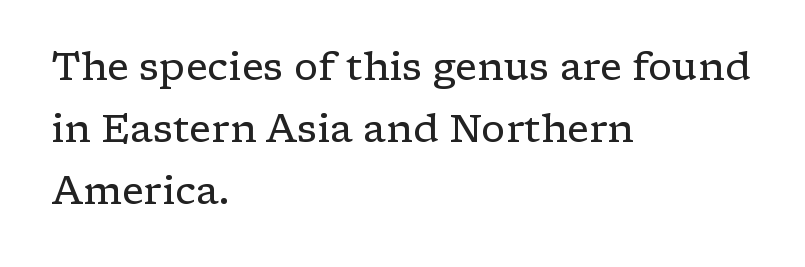
{"serif": "yes", "italic": "no", "bold": "no", "weight": "regular", "width": "wide", "stroke_contrast": "low", "x_height": "medium", "monospaced": "no", "underline": "no", "align": "left", "line_spacing": "normal", "line_spacing_ratio": 1.59, "letter_spacing": "normal", "letter_spacing_em": 0.0, "glyph_px": 39}
